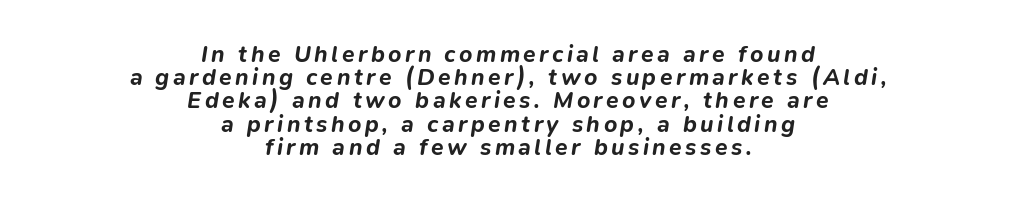
The image shows 23 px bold type, italic (leaning right); set centered, tight line spacing (1.01x), not underlined.
